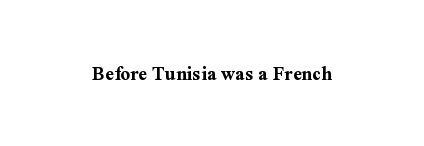
Layout note: lines centered. Spacing between characters is what you'd get straight out of the box. The specimen reads as upright at a glance. Students, this is bold: see how much ink each stroke carries.
